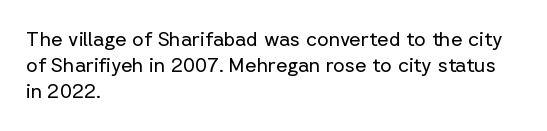
{"italic": "no", "bold": "no", "underline": "no", "align": "left", "line_spacing": "normal", "line_spacing_ratio": 1.31, "letter_spacing": "normal", "letter_spacing_em": 0.0, "glyph_px": 20}
